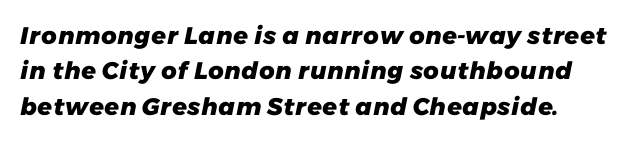
Nobody drew a line under any word here. If you drew a ruler down the left edge, every line would touch it. Is the type bold? Yes — the strokes are clearly thick and heavy. The tracking reads as untouched default to a designer's eye. Rows of type keep a routine distance in the vertical direction.
